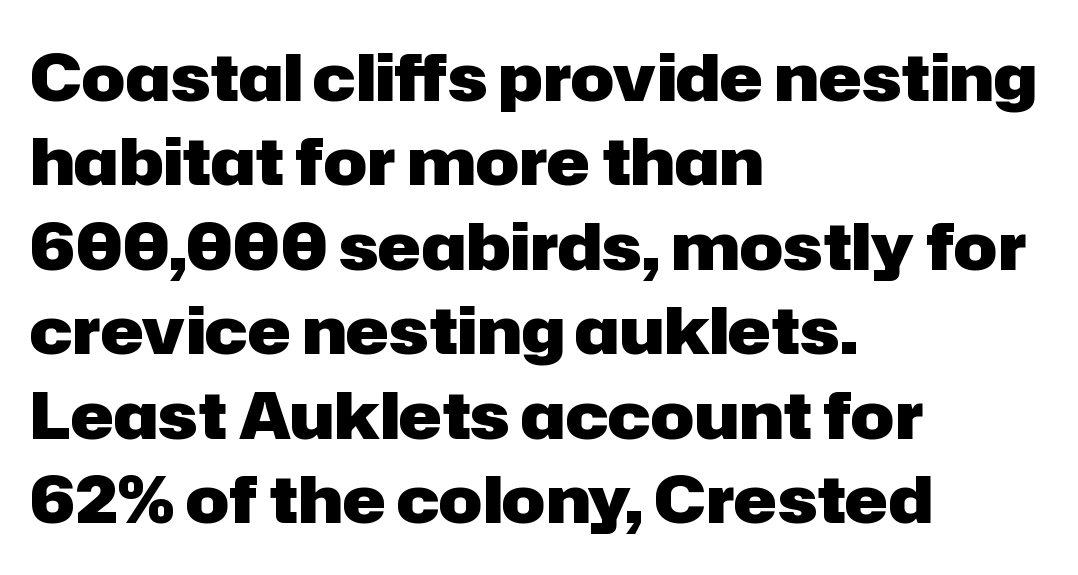
Q: Is the text bold? A: Yes.
Q: Is the text italic (slanted)? A: No, it is upright.
Q: Is the typeface a serif or a sans-serif typeface? A: Sans-serif.
Q: Is the text underlined? A: No.
Q: How is the paragraph aligned? A: Left-aligned.
Q: Is the spacing between letters normal or unusually wide? A: Normal.
Q: Is the spacing between lines tight, normal or loose? A: Normal.
Q: Width (condensed, normal, or wide)? A: Normal.
Q: Stroke contrast? A: Low.
Q: x-height? A: Medium.
Q: Monospaced? A: No.
